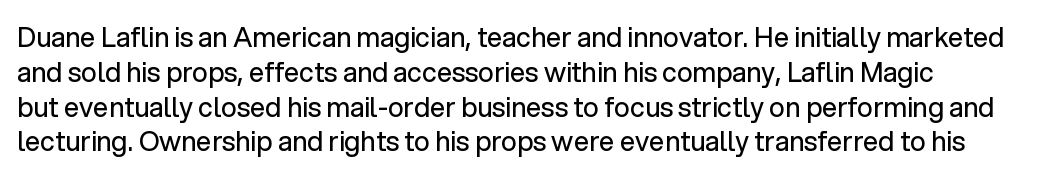
Q: Is the text bold? A: No.
Q: Is the text italic (slanted)? A: No, it is upright.
Q: Is the text underlined? A: No.
Q: How is the paragraph aligned? A: Left-aligned.
Q: Is the spacing between letters normal or unusually wide? A: Normal.
Q: Is the spacing between lines tight, normal or loose? A: Normal.
